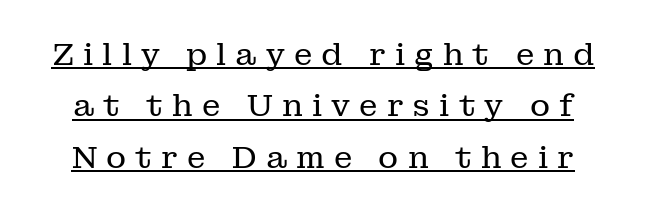
Normally led — the rows are evenly, conventionally spaced. Is the type heavy? It reads as light-to-regular instead. Varying glyph widths throughout — classic text-font behaviour. Tracking here is generous; glyphs stand well apart from one another.
